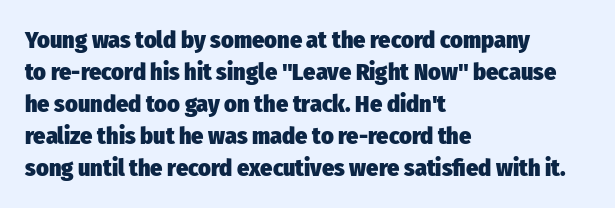
{"italic": "no", "bold": "yes", "underline": "no", "align": "left", "line_spacing": "normal", "line_spacing_ratio": 1.33, "letter_spacing": "normal", "letter_spacing_em": 0.0, "glyph_px": 24}
